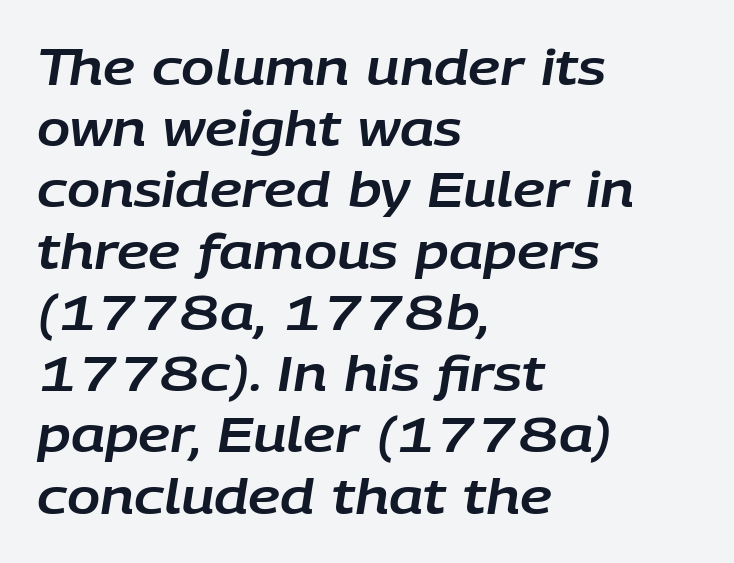
The image shows 49 px text type, italic (leaning right); set left-aligned, normal line spacing (1.25x), normal letter spacing, not underlined; low stroke contrast and a large x-height.
